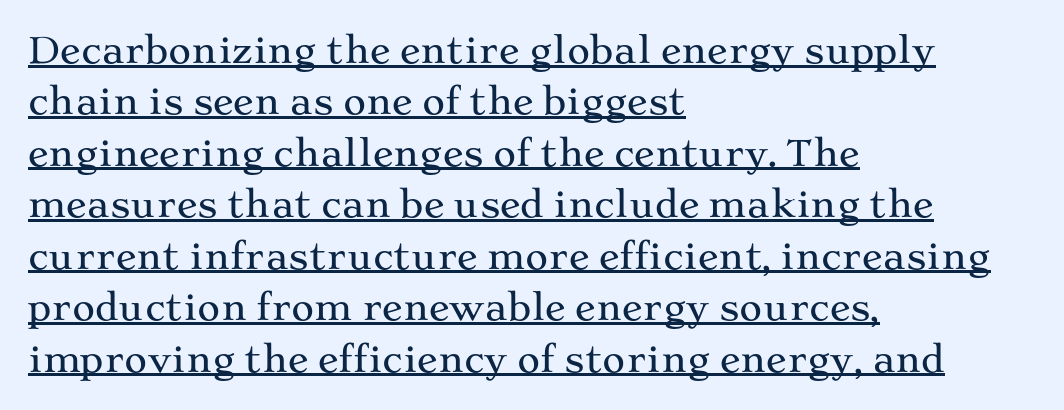
Summary of vertical rhythm: regular, with standard interline spacing. Does the copy run flush right? No — it runs flush left. This sample has the flowing, uneven cadence of proportional lettering. Nobody touched the tracking dial on this one. A roman cut, with each character standing at attention. Font category for this specimen: serif.
